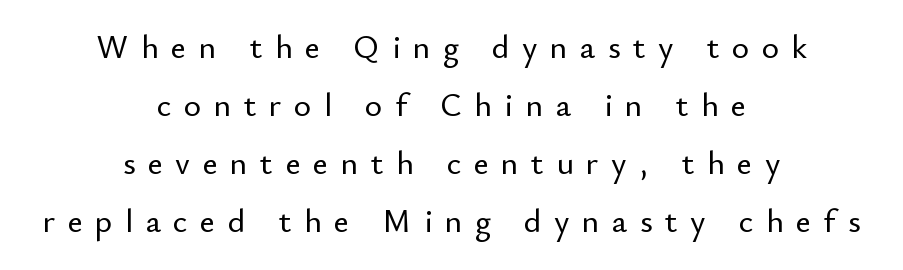
Look at the bottom of the vertical strokes: they stop flat, with no serifs. Rule under the text: the space is simply empty. Teacher's note: observe the equal gaps on both sides — that is centered alignment. Look at the tracking — it's clearly loosened, letters drifting apart.
